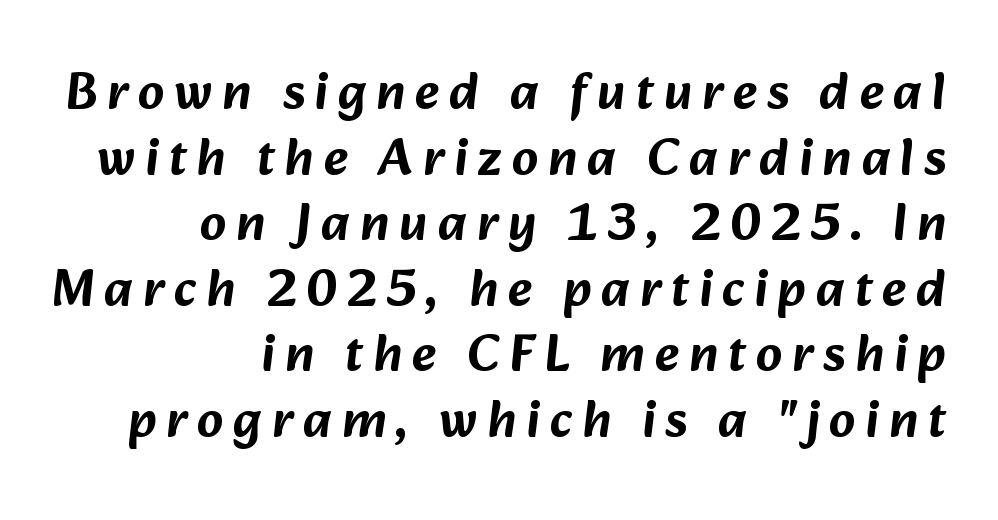
The image shows 52 px sans-serif type; set right-aligned, normal line spacing (1.26x), not underlined; low stroke contrast and a medium x-height.
